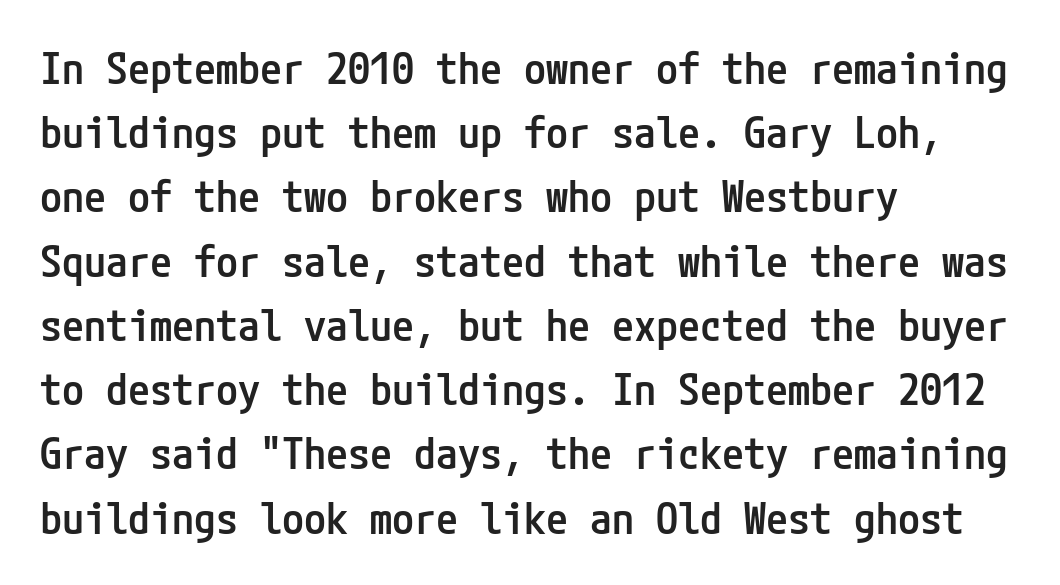
Q: Is the text bold? A: Semi-bold.
Q: Is the text italic (slanted)? A: No, it is upright.
Q: Is the typeface a serif or a sans-serif typeface? A: Sans-serif.
Q: Is the text underlined? A: No.
Q: How is the paragraph aligned? A: Left-aligned.
Q: Is the spacing between letters normal or unusually wide? A: Normal.
Q: Is the spacing between lines tight, normal or loose? A: Normal.
Q: Width (condensed, normal, or wide)? A: Condensed.
Q: Stroke contrast? A: Low.
Q: x-height? A: Medium.
